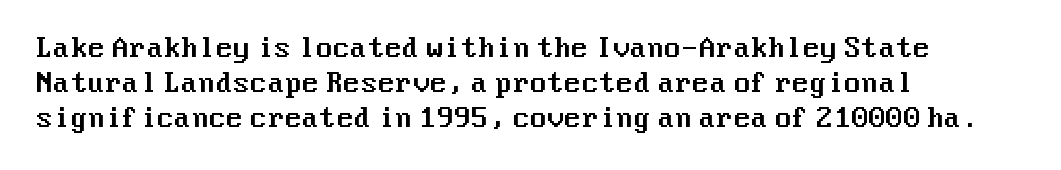
The image shows 25 px text type, upright; set left-aligned, normal line spacing (1.4x), normal letter spacing, not underlined.
